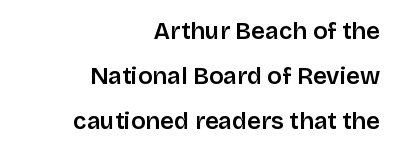
The image shows 24 px text type, upright; set right-aligned, line spacing 1.87x, normal letter spacing, not underlined.
